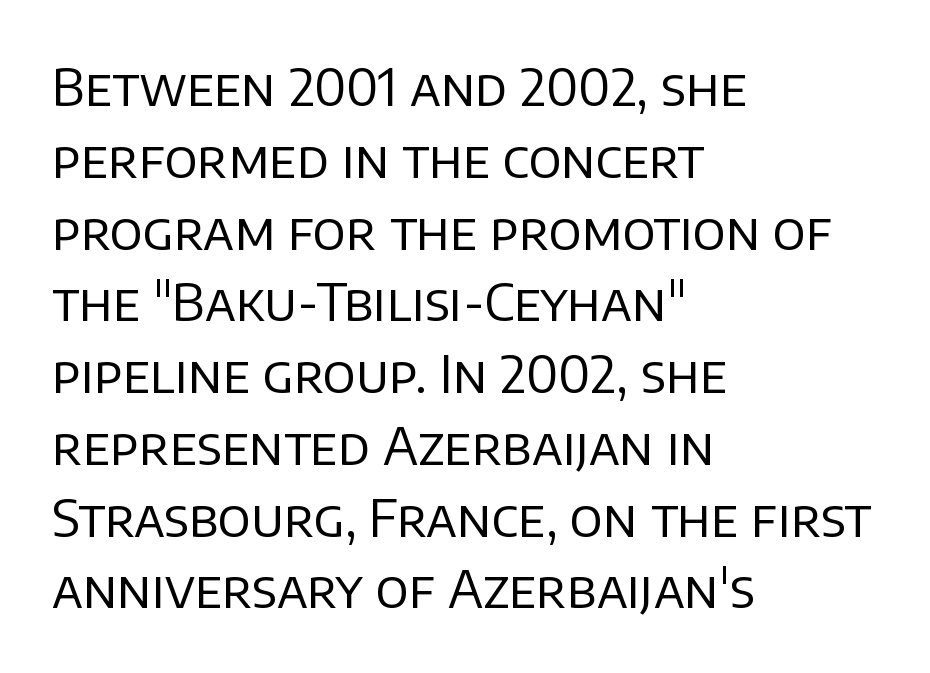
The image shows 52 px regular-weight sans-serif type, upright; set left-aligned, normal line spacing (1.38x), normal letter spacing, not underlined; low stroke contrast and a large x-height.
